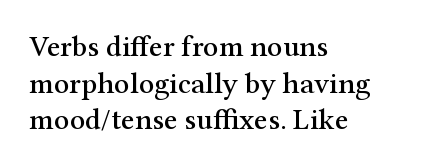
Q: Is the text italic (slanted)? A: No, it is upright.
Q: Is the typeface a serif or a sans-serif typeface? A: Serif.
Q: Is the text underlined? A: No.
Q: How is the paragraph aligned? A: Left-aligned.
Q: Is the spacing between letters normal or unusually wide? A: Normal.
Q: Width (condensed, normal, or wide)? A: Normal.
Q: Stroke contrast? A: Medium.
Q: x-height? A: Medium.
Q: Monospaced? A: No.
